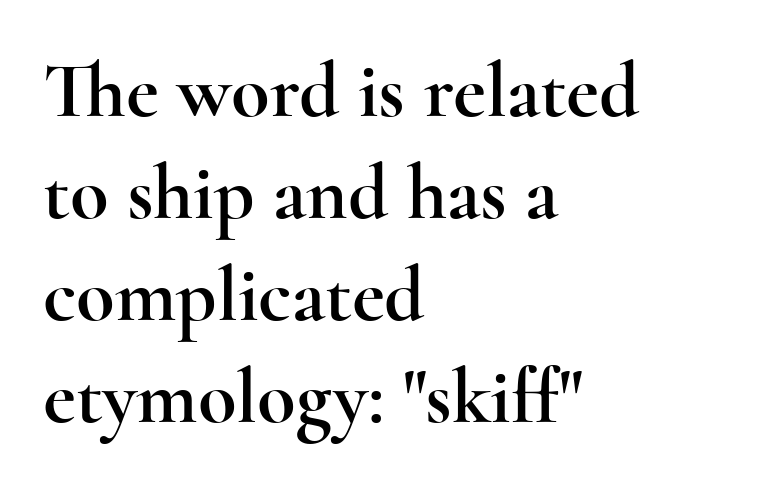
{"serif": "yes", "italic": "no", "width": "wide", "x_height": "small", "monospaced": "no", "underline": "no", "align": "left", "line_spacing": "normal", "line_spacing_ratio": 1.29, "letter_spacing": "normal", "letter_spacing_em": 0.0, "glyph_px": 79}
